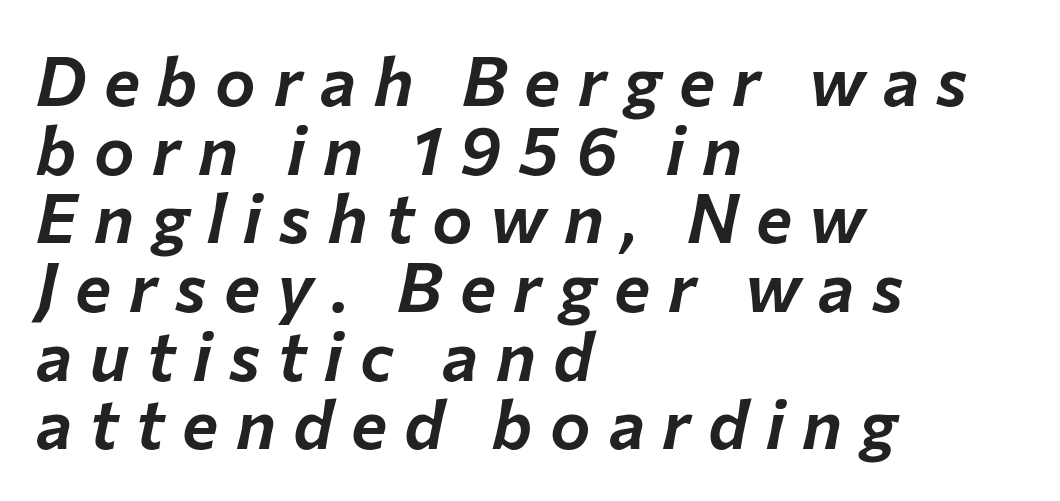
Q: Is the text italic (slanted)? A: Yes, it leans right by about 12 degrees.
Q: Is the text underlined? A: No.
Q: How is the paragraph aligned? A: Left-aligned.
Q: Is the spacing between letters normal or unusually wide? A: Unusually wide.
Q: Is the spacing between lines tight, normal or loose? A: Tight.
Q: Width (condensed, normal, or wide)? A: Normal.
Q: Stroke contrast? A: Low.
Q: x-height? A: Medium.
Q: Monospaced? A: No.
